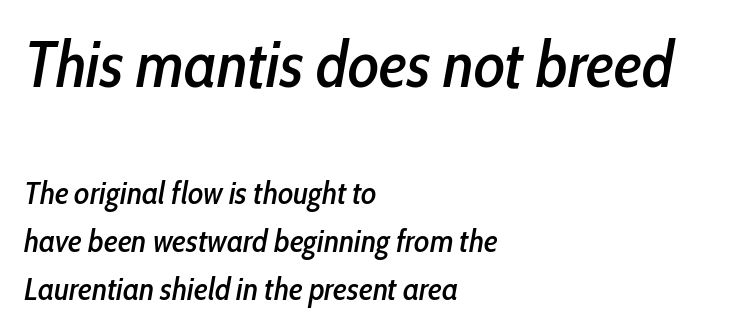
{"italic": "yes", "lean": "right", "slant_degrees": 10, "width": "condensed", "stroke_contrast": "low", "x_height": "medium", "monospaced": "no", "underline": "no", "align": "left", "line_spacing": "normal", "line_spacing_ratio": 1.5, "letter_spacing": "normal", "letter_spacing_em": 0.0, "larger_block": "first", "size_ratio": 2.03, "glyph_px": 65}
